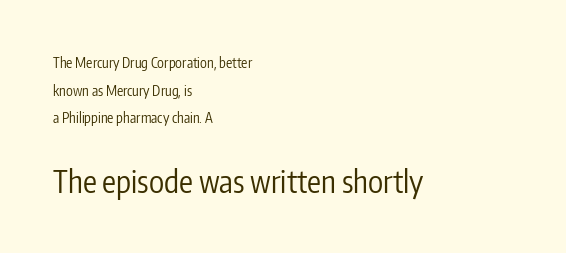
Compared with a centered layout, this one pins lines to the left instead. The face used here is proportionally spaced, like ordinary book or web type. The more generous point size was reserved for the lower chunk. The font's upright variant was chosen for this text.
